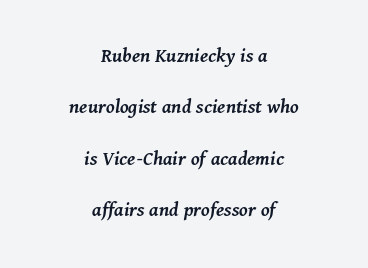
{"italic": "yes", "lean": "right", "slant_degrees": 11, "bold": "semi", "underline": "no", "align": "center", "line_spacing": "loose", "line_spacing_ratio": 2.45, "letter_spacing": "normal", "letter_spacing_em": 0.0, "glyph_px": 21}
